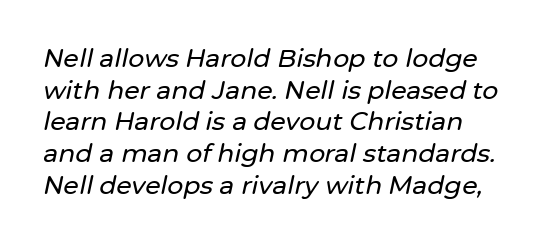
{"italic": "yes", "lean": "right", "slant_degrees": 12, "underline": "no", "line_spacing": "normal", "line_spacing_ratio": 1.27, "letter_spacing": "normal", "letter_spacing_em": 0.0, "glyph_px": 25}
